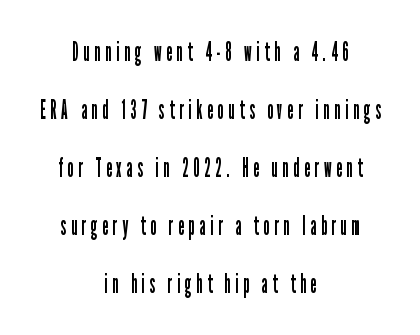
The image shows 26 px text type, upright; set centered, loose line spacing (2.23x), not underlined.
